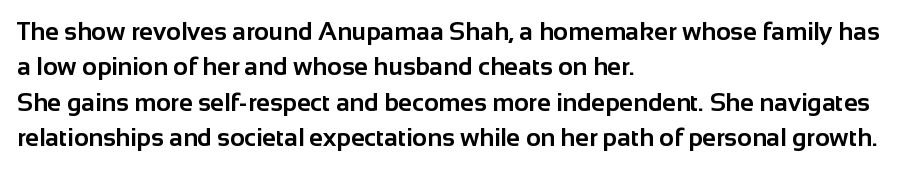
The image shows 25 px bold type, upright; set left-aligned, normal line spacing (1.42x), normal letter spacing, not underlined.
